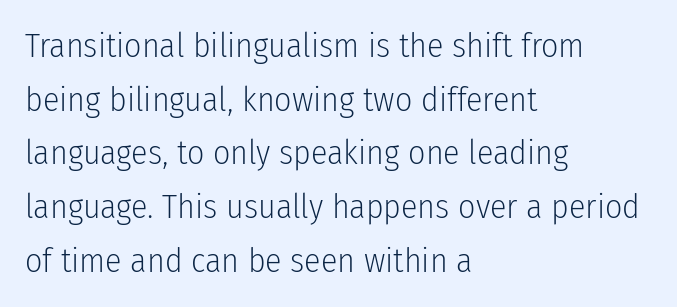
{"serif": "no", "italic": "no", "bold": "no", "weight": "light", "width": "condensed", "stroke_contrast": "low", "x_height": "medium", "monospaced": "no", "underline": "no", "align": "left", "line_spacing": "normal", "line_spacing_ratio": 1.58, "letter_spacing": "normal", "letter_spacing_em": 0.0, "glyph_px": 34}
